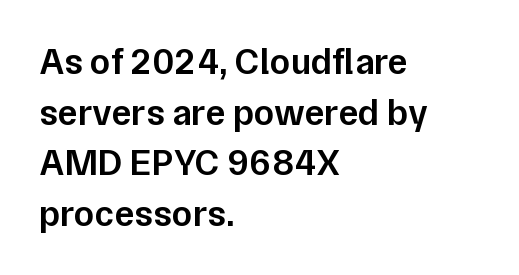
The space directly below the letters is spotless. You can tell it's not italic because the verticals are truly vertical. Note: no serifs on the glyphs. The setting favours the left margin, as ordinary paragraphs usually do.
